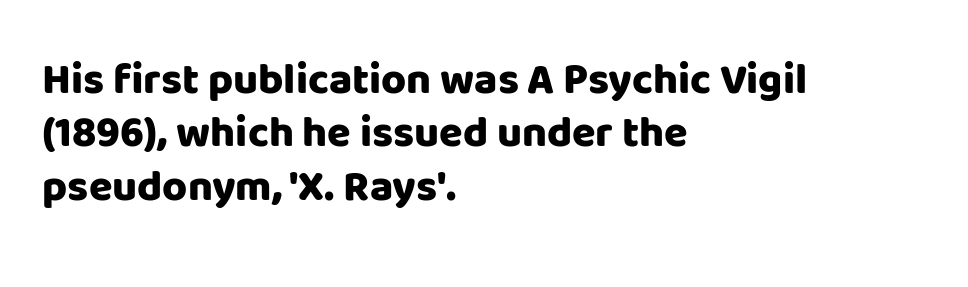
The image shows 43 px heavy sans-serif type, upright; set left-aligned, line spacing 1.24x, normal letter spacing, not underlined; low stroke contrast and a large x-height.
